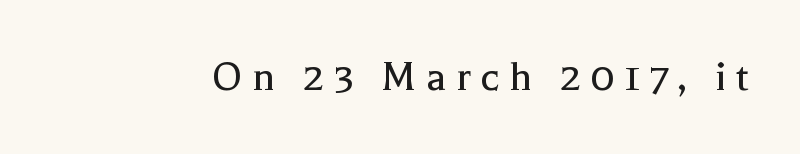
No word sits above an underline. Serif or sans? Serif — the stroke terminals have little feet. Observe the wide spacing: letters keep a clear distance from each other. The passage shown is typed in a proportional face where columns would drift. Rendered with straight, roman letterforms.
